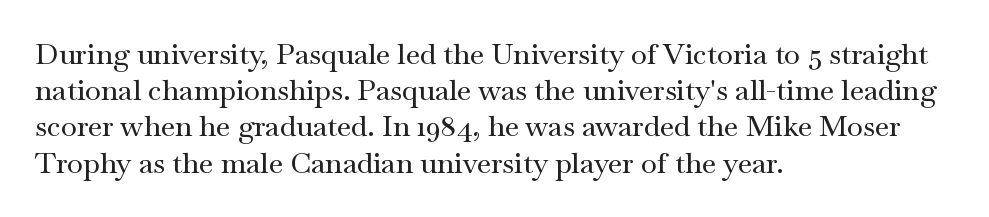
{"serif": "yes", "italic": "no", "width": "wide", "stroke_contrast": "medium", "x_height": "small", "monospaced": "no", "underline": "no", "align": "left", "line_spacing": "normal", "line_spacing_ratio": 1.25, "letter_spacing": "normal", "letter_spacing_em": 0.0, "glyph_px": 29}
